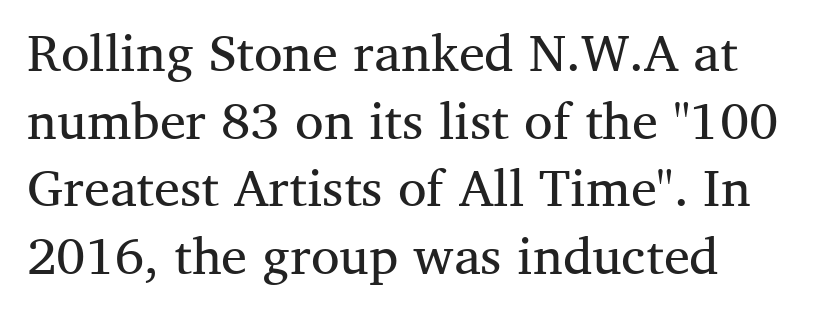
The image shows 52 px regular-weight serif type, upright; set left-aligned, normal line spacing (1.3x), normal letter spacing, not underlined; medium stroke contrast and a medium x-height.
